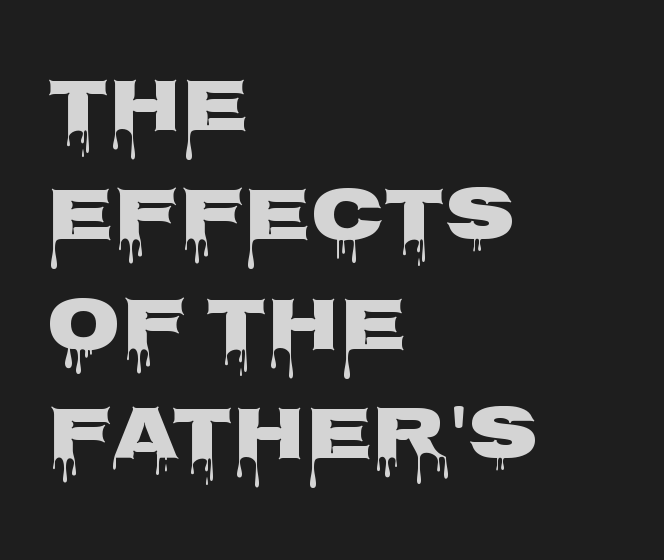
The image shows 76 px heavy, wide sans-serif type, upright; set left-aligned, normal line spacing (1.44x), normal letter spacing, not underlined; low stroke contrast and a large x-height.
